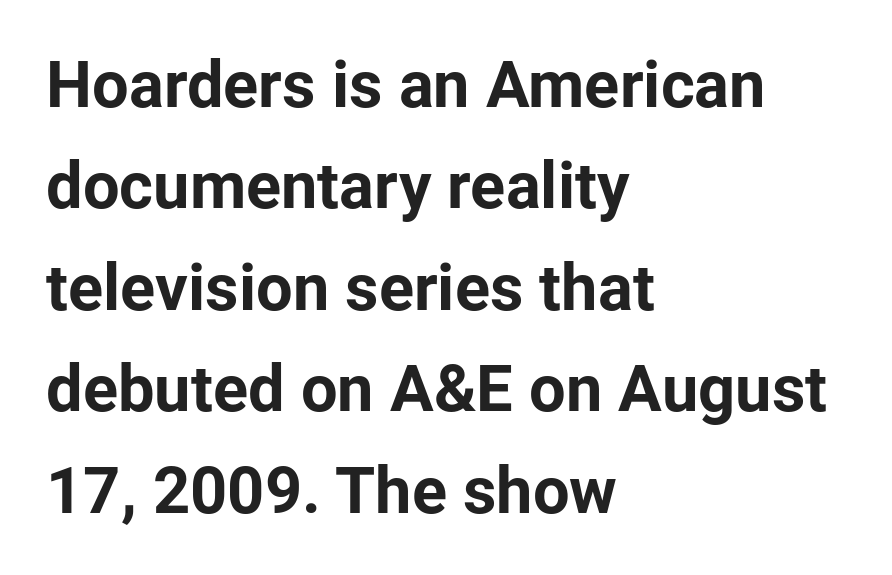
{"serif": "no", "italic": "no", "bold": "yes", "weight": "bold", "width": "normal", "stroke_contrast": "low", "x_height": "medium", "monospaced": "no", "underline": "no", "align": "left", "line_spacing": "normal", "line_spacing_ratio": 1.56, "letter_spacing": "normal", "letter_spacing_em": 0.0, "glyph_px": 65}
